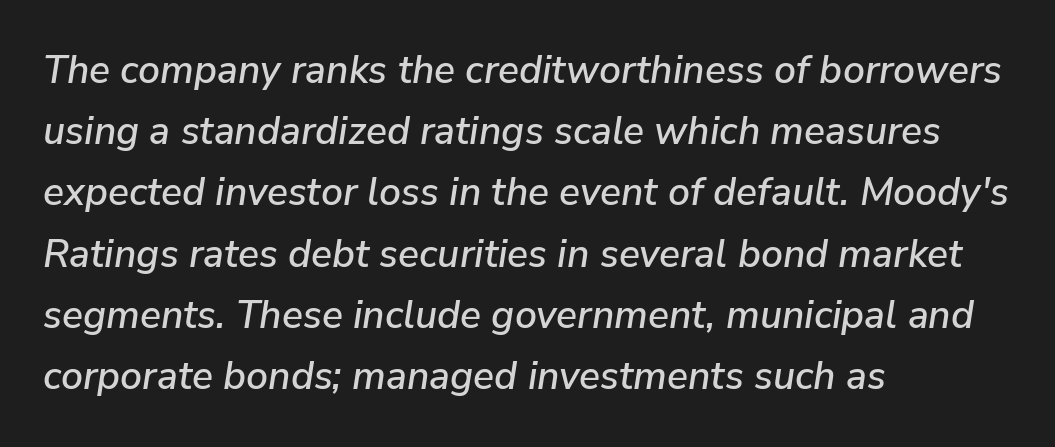
The image shows 39 px text type, italic (leaning right); set left-aligned, normal line spacing (1.57x), normal letter spacing, not underlined; low stroke contrast and a medium x-height.
